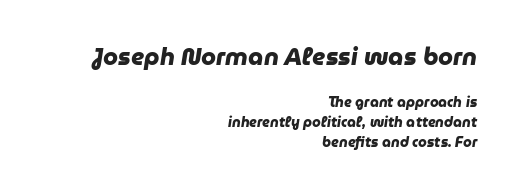
The earlier block is typeset at a bigger size than the later block. Standard letterfit; no display-style spreading of the glyphs. A full-strength bold gives these letters their thick strokes. These lines stack with their right ends in a neat column. The area under the type is left untouched.
